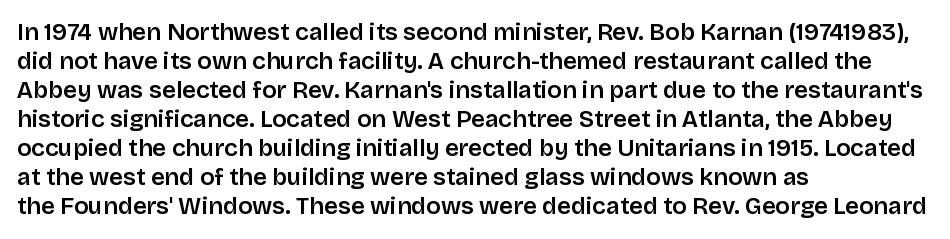
The image shows 24 px text type, upright; set left-aligned, line spacing 1.21x, normal letter spacing, not underlined.
